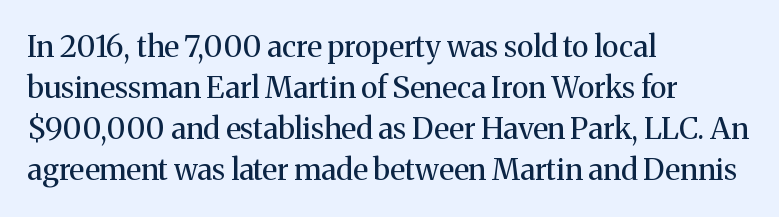
Casual observation: everything's shoved over to the left. What kind of face is this? One with serifs. The rendering uses natural spacing where letterforms have individual widths. In terms of posture, this sample is upright. A typesetter would call this leading conventional body-copy spacing. Rule under the text: the space is simply empty.
